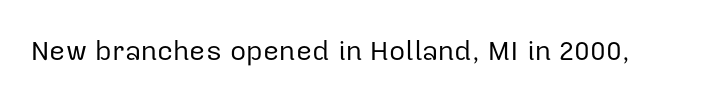
{"serif": "no", "italic": "no", "bold": "no", "weight": "regular", "width": "normal", "stroke_contrast": "low", "x_height": "medium", "monospaced": "no", "underline": "no", "letter_spacing": "normal", "letter_spacing_em": 0.0, "glyph_px": 28}
